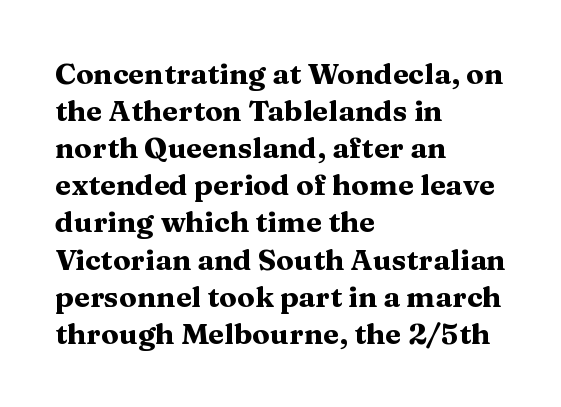
The image shows 29 px heavy, wide serif type, upright; set left-aligned, normal line spacing (1.28x), normal letter spacing, not underlined; medium stroke contrast and a medium x-height.
